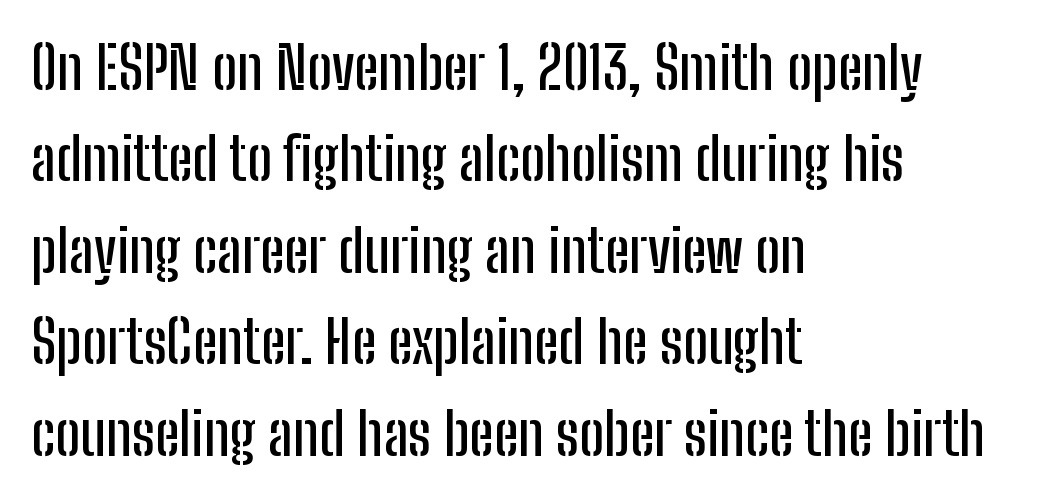
Nobody touched the tracking dial on this one. Horizontal bands of white between lines are of average thickness. Italic? Not at all — the glyphs are vertical. Glance below the letters and you will spot only blank space. Nothing sits at the stroke ends, so this counts as sans-serif.
